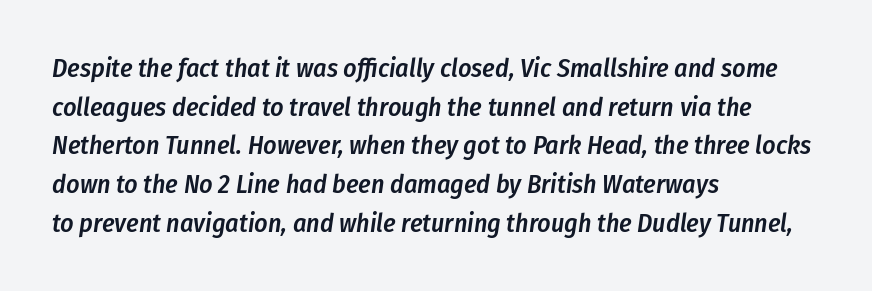
The image shows 26 px text type, italic (leaning right); set left-aligned, normal line spacing (1.49x), normal letter spacing, not underlined.
